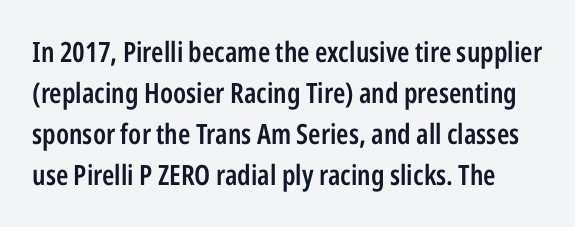
This sample uses an upright cut, with every glyph sitting square on the baseline. Words float on clear page, feet unadorned. These lines are rendered in a variable-pitch font. Summary of vertical rhythm: regular, with standard interline spacing.
